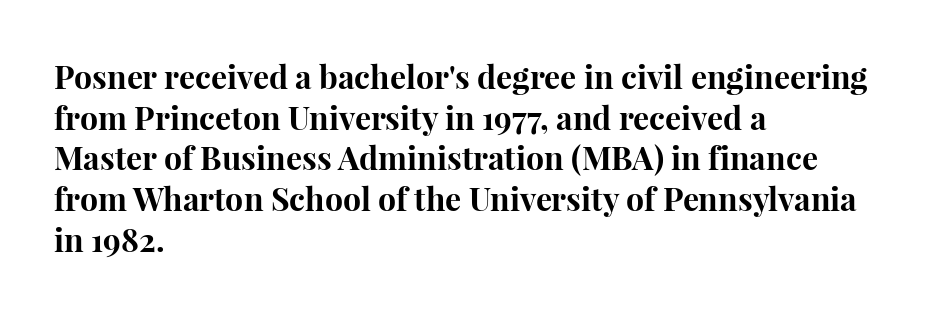
Q: Is the text bold? A: Yes.
Q: Is the text italic (slanted)? A: No, it is upright.
Q: Is the typeface a serif or a sans-serif typeface? A: Serif.
Q: Is the text underlined? A: No.
Q: How is the paragraph aligned? A: Left-aligned.
Q: Is the spacing between letters normal or unusually wide? A: Normal.
Q: Is the spacing between lines tight, normal or loose? A: Normal.
Q: Width (condensed, normal, or wide)? A: Normal.
Q: Stroke contrast? A: High.
Q: x-height? A: Medium.
Q: Monospaced? A: No.
